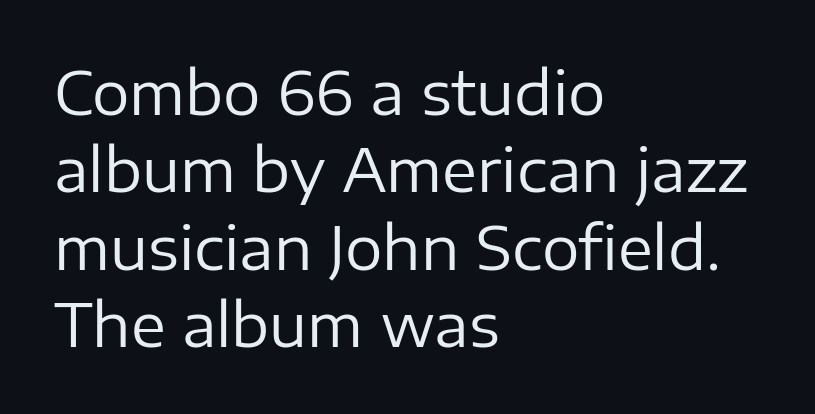
The face used here is proportionally spaced, like ordinary book or web type. Counters stay open thanks to moderate or lighter strokes. The horizontal fit of the characters is conventional and even. Examine the stroke ends and you'll find no serifs.
